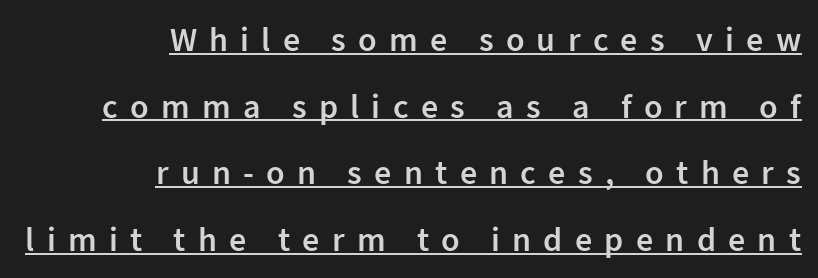
Set as a demibold, roughly 600 on the weight scale. What kind of face is this? One without serifs — a sans. The glyphs are accompanied by a horizontal stroke just below them. Compared with a flush-left layout, this one pins lines to the opposite, right side. The space between consecutive lines is lavish.
